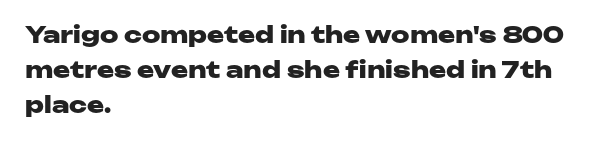
{"italic": "no", "bold": "yes", "underline": "no", "align": "left", "line_spacing": "normal", "line_spacing_ratio": 1.52, "letter_spacing": "normal", "letter_spacing_em": 0.0, "glyph_px": 23}
